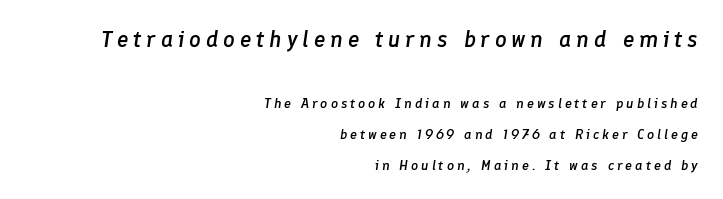
The image shows 23 px text type, italic (leaning right); set right-aligned, loose line spacing (2.2x), unusually wide letter spacing (+0.21 em), not underlined; the first (top) block is 1.64x larger.
